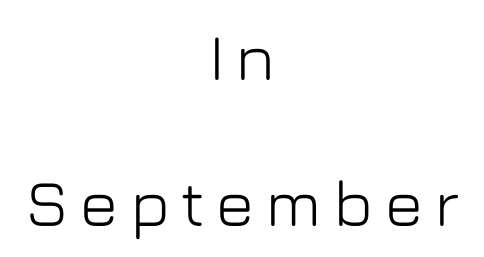
{"serif": "no", "italic": "no", "width": "normal", "stroke_contrast": "low", "x_height": "medium", "monospaced": "no", "underline": "no", "align": "center", "line_spacing": "loose", "line_spacing_ratio": 2.21, "glyph_px": 66}
